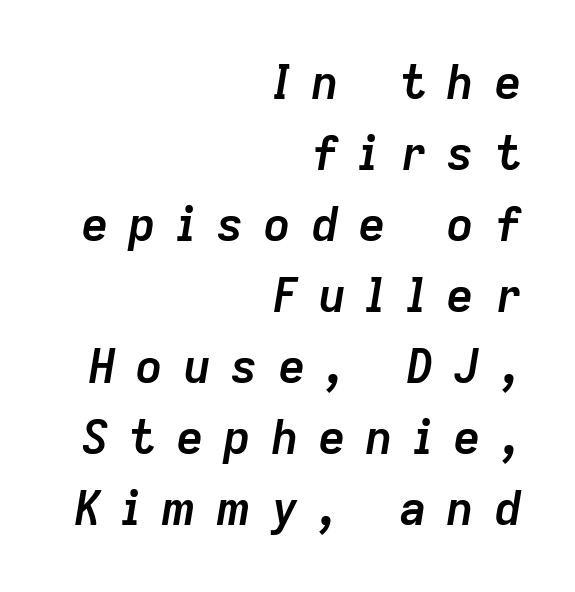
Slant detected: the letters are inclined. The paragraph shown leans on its right margin. This is heavy type, rendered in bold. The horizontal fit of the characters is loose and conspicuously gappy. Students, observe: this is what conventionally led text looks like. The passage shown is typed in a proportional face where columns would drift.
